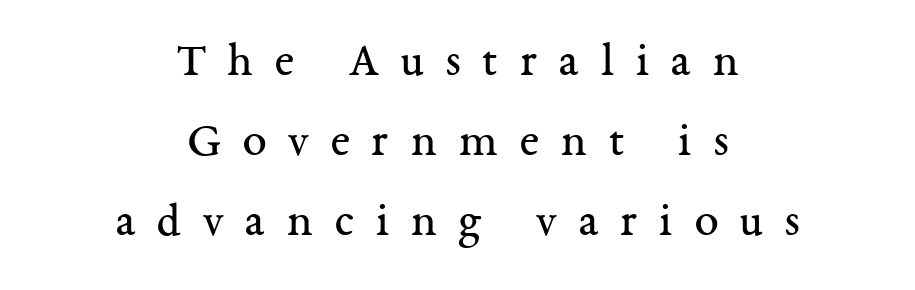
The image shows 48 px regular-weight serif type, upright; set centered, normal line spacing (1.67x), unusually wide letter spacing (+0.46 em), not underlined; medium stroke contrast and a medium x-height.
